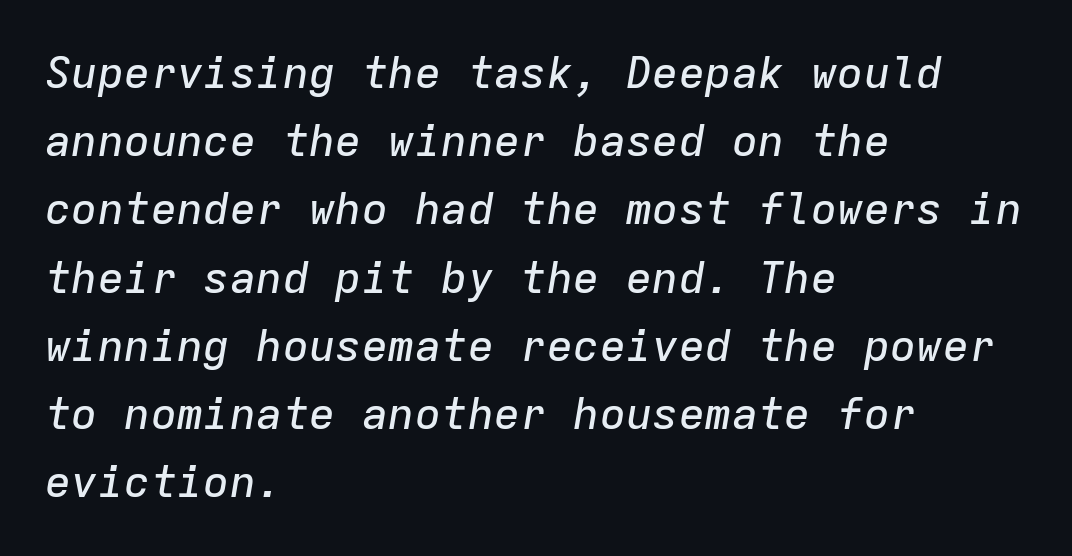
Q: Is the text italic (slanted)? A: Yes, it leans right by about 9 degrees.
Q: Is the text underlined? A: No.
Q: How is the paragraph aligned? A: Left-aligned.
Q: Is the spacing between letters normal or unusually wide? A: Normal.
Q: Is the spacing between lines tight, normal or loose? A: Normal.
Q: Width (condensed, normal, or wide)? A: Normal.
Q: Stroke contrast? A: Low.
Q: x-height? A: Medium.
Q: Monospaced? A: Yes.
